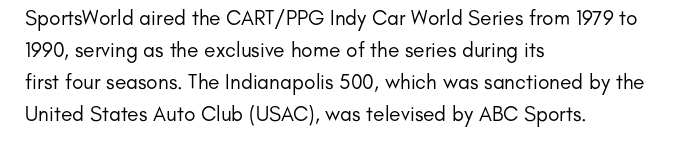
Is the block centered? No — it sits flush against the left margin. Honestly, the row spacing looks completely unremarkable. Check under the words: just untouched page. Ascenders rise straight up at ninety degrees. Nobody touched the tracking dial on this one.
